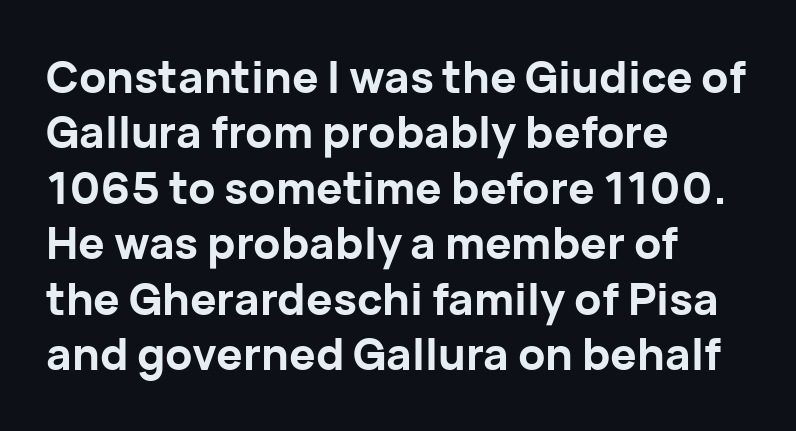
The image shows 44 px bold sans-serif type, upright; set left-aligned, normal line spacing (1.26x), normal letter spacing, not underlined; low stroke contrast and a medium x-height.
